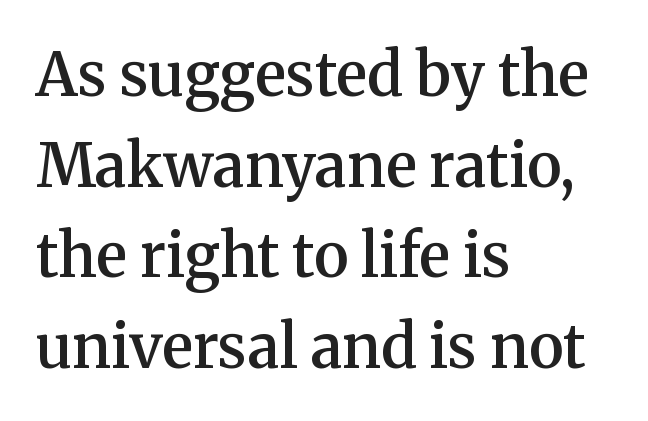
This is moderately heavy type, rendered in semibold. A typesetter would call this zero additional tracking. Ascenders rise straight up at ninety degrees. Letters rest on an invisible, unmarked baseline. The passage shown is typeset with a serif family.
